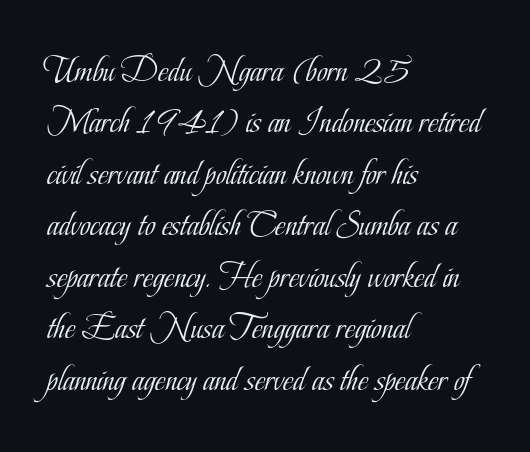
{"serif": "yes", "bold": "no", "weight": "light", "width": "condensed", "stroke_contrast": "low", "x_height": "small", "monospaced": "no", "underline": "no", "align": "left", "line_spacing": "normal", "line_spacing_ratio": 1.43, "letter_spacing": "normal", "letter_spacing_em": 0.0, "glyph_px": 36}
